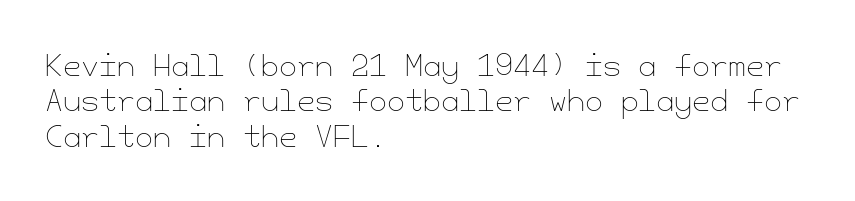
The image shows 29 px thin type, upright; set left-aligned, line spacing 1.22x, normal letter spacing, not underlined; low stroke contrast and a small x-height.
